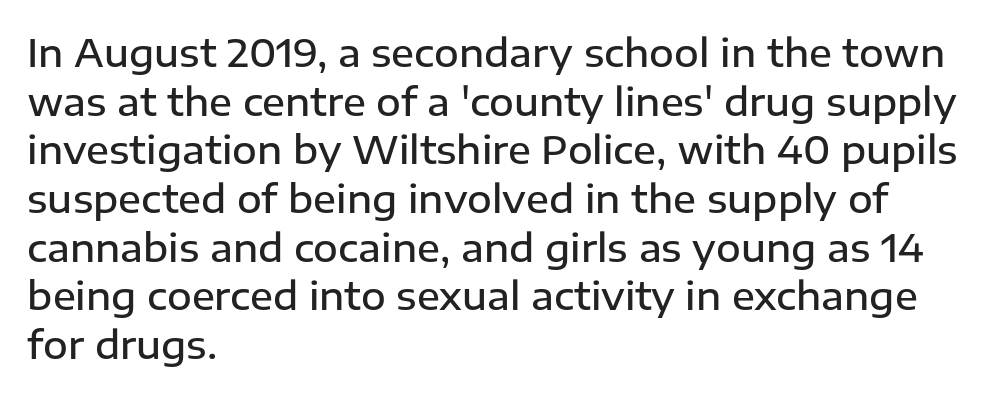
{"serif": "no", "italic": "no", "bold": "semi", "weight": "semibold", "width": "normal", "stroke_contrast": "low", "x_height": "medium", "monospaced": "no", "underline": "no", "align": "left", "line_spacing": "normal", "line_spacing_ratio": 1.28, "letter_spacing": "normal", "letter_spacing_em": 0.0, "glyph_px": 38}
